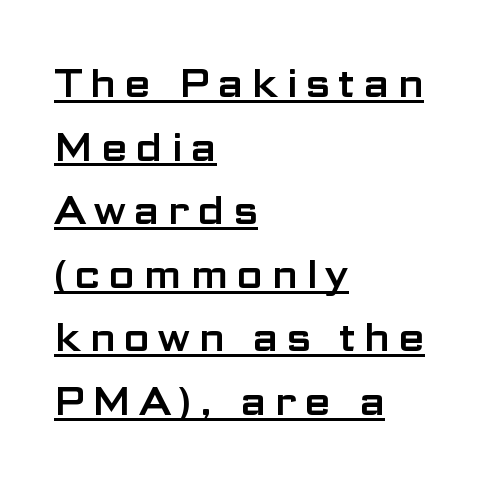
Q: Is the text italic (slanted)? A: No, it is upright.
Q: Is the typeface a serif or a sans-serif typeface? A: Sans-serif.
Q: Is the text underlined? A: Yes.
Q: How is the paragraph aligned? A: Left-aligned.
Q: Is the spacing between letters normal or unusually wide? A: Unusually wide.
Q: Is the spacing between lines tight, normal or loose? A: Normal.
Q: Width (condensed, normal, or wide)? A: Wide.
Q: Stroke contrast? A: Low.
Q: x-height? A: Medium.
Q: Monospaced? A: No.
